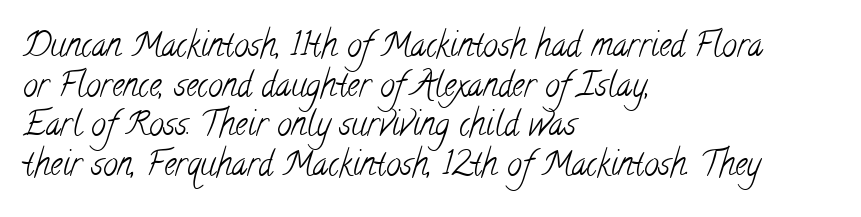
The letters carry serifs — small finishing strokes at the ends of their stems. Stroke thickness stays within the range of a standard reading face or lighter. A typesetter would call this proportional, since set widths differ per character. Where is the straight margin? On the left.
